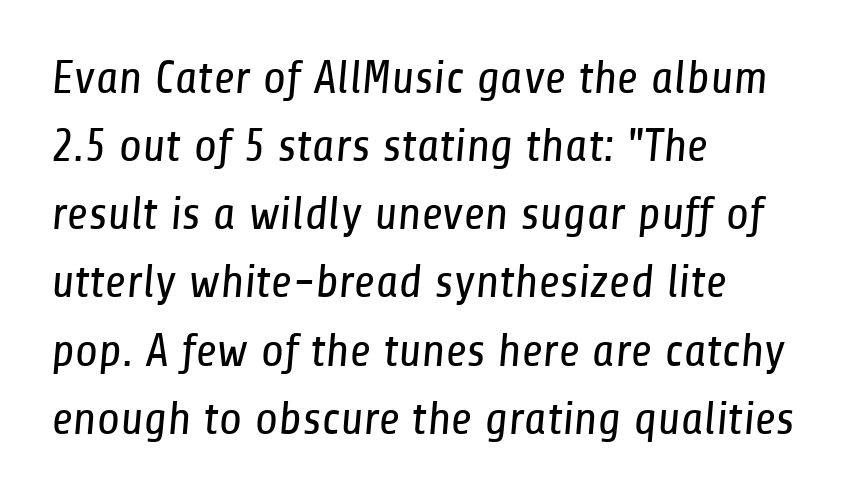
The specimen omits any rule beneath the text block's lines. Check where the strokes stop: nothing finishes them off — pure sans. This sample has the flowing, uneven cadence of proportional lettering. You could call the tracking neutral — neither tight nor loose. Is there much room between lines? A standard amount, neither cramped nor airy.
